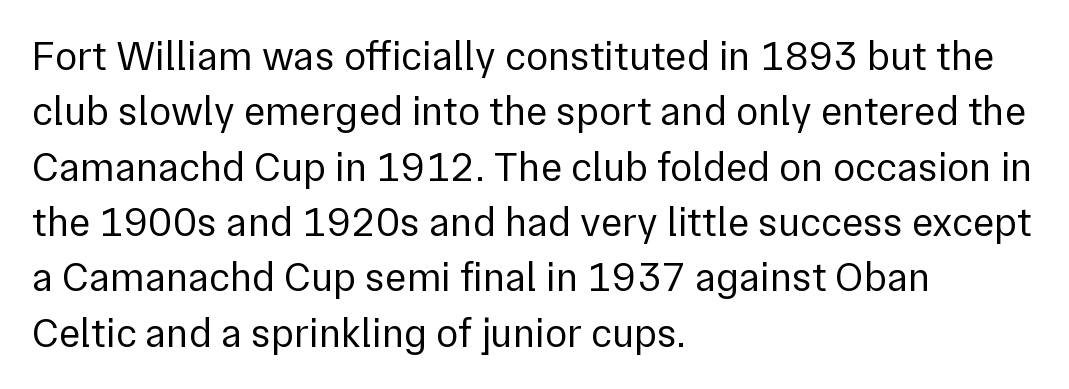
Does the copy run flush right? No — it runs flush left. The rendering uses natural spacing where letterforms have individual widths. The characters are drawn with everyday or finer stroke widths. Here the glyphs are tracked normally, forming tight word shapes.
